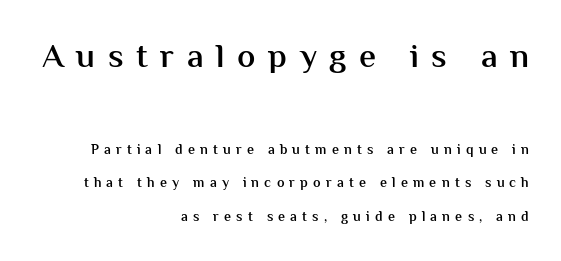
{"serif": "no", "italic": "no", "bold": "semi", "weight": "semibold", "width": "normal", "stroke_contrast": "medium", "x_height": "medium", "monospaced": "no", "underline": "no", "align": "right", "line_spacing": "loose", "line_spacing_ratio": 2.36, "letter_spacing": "wide", "letter_spacing_em": 0.37, "larger_block": "first", "size_ratio": 2.43, "glyph_px": 34}
